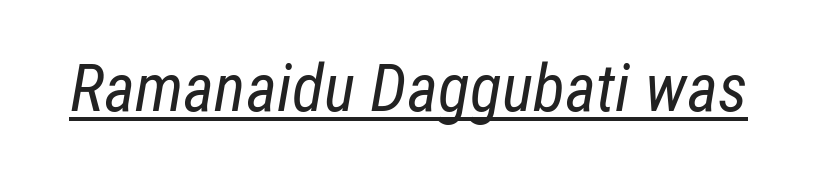
The letters sit at their default tracking, neither squeezed nor spread. The lettering tilts uniformly, giving the passage an italic look. The passage shown is underscored from start to finish. The typeface has the unassuming heft of standard copy or less.
